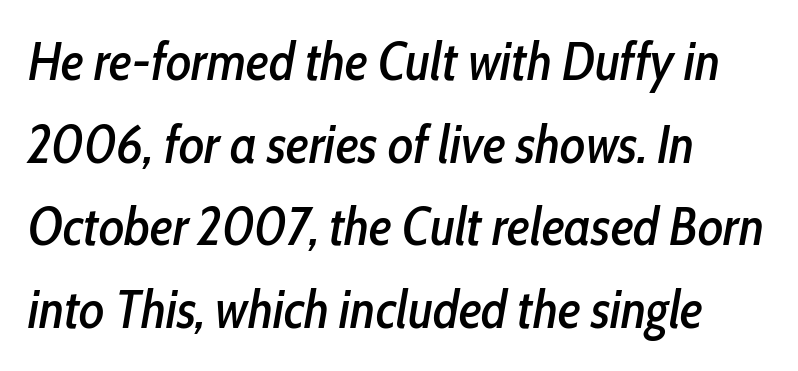
{"italic": "yes", "lean": "right", "slant_degrees": 10, "width": "condensed", "stroke_contrast": "low", "x_height": "medium", "monospaced": "no", "underline": "no", "align": "left", "line_spacing": "normal", "line_spacing_ratio": 1.56, "letter_spacing": "normal", "letter_spacing_em": 0.0, "glyph_px": 53}
